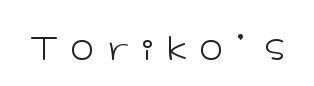
Vertical stems look standard width or narrower in stroke. Stroke terminals: plain, sans-serif. The space beneath each line is pristine and unruled. Proportional: the letters do not fall into vertical columns.
